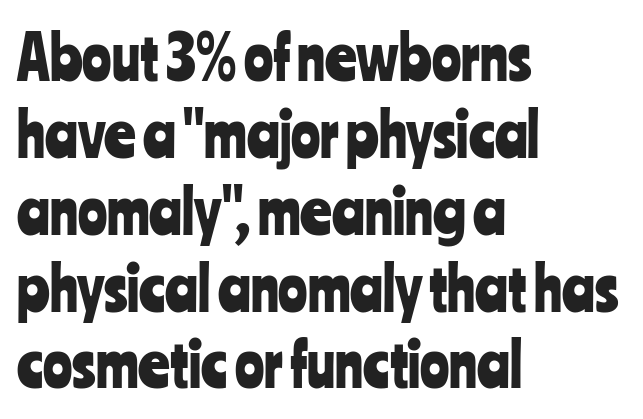
Q: Is the text italic (slanted)? A: No, it is upright.
Q: Is the typeface a serif or a sans-serif typeface? A: Sans-serif.
Q: Is the text underlined? A: No.
Q: How is the paragraph aligned? A: Left-aligned.
Q: Is the spacing between letters normal or unusually wide? A: Normal.
Q: Is the spacing between lines tight, normal or loose? A: Normal.
Q: Width (condensed, normal, or wide)? A: Condensed.
Q: Stroke contrast? A: Low.
Q: x-height? A: Medium.
Q: Monospaced? A: No.
